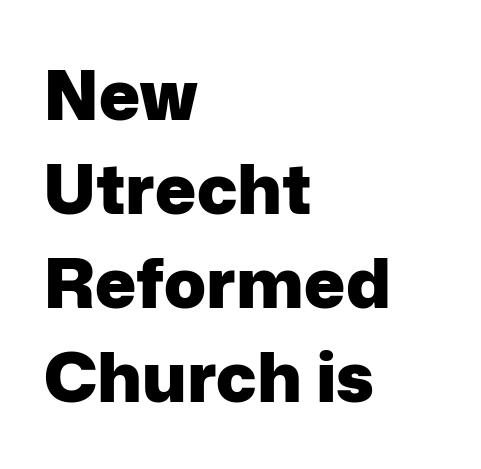
The image shows 69 px heavy sans-serif type, upright; set left-aligned, normal line spacing (1.36x), normal letter spacing, not underlined; low stroke contrast and a medium x-height.
